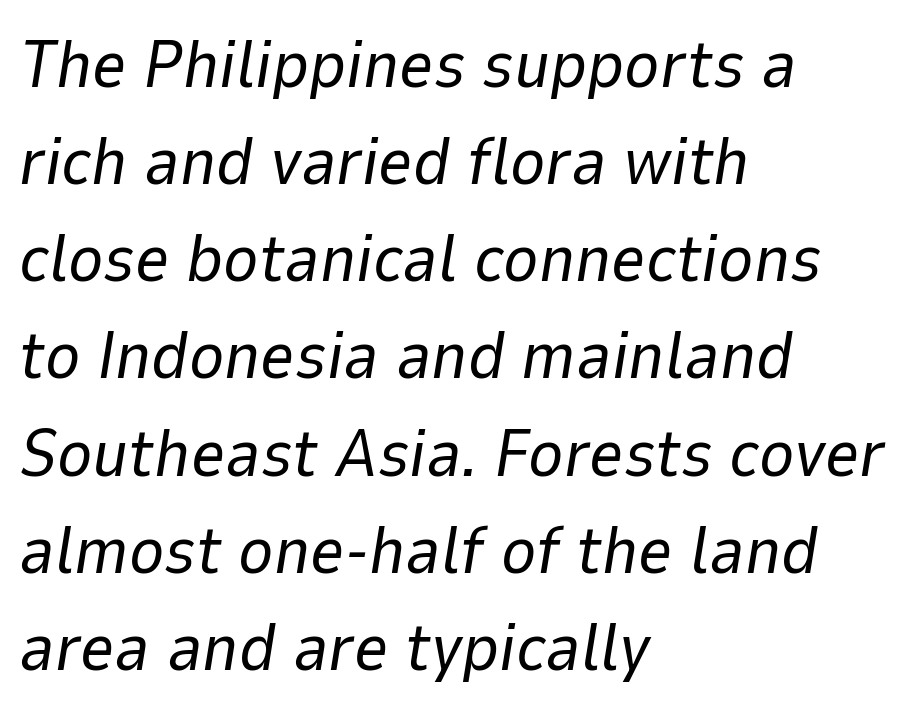
{"italic": "yes", "lean": "right", "slant_degrees": 9, "bold": "no", "weight": "regular", "width": "normal", "stroke_contrast": "low", "x_height": "medium", "monospaced": "no", "underline": "no", "align": "left", "line_spacing": "normal", "line_spacing_ratio": 1.45, "letter_spacing": "normal", "letter_spacing_em": 0.0, "glyph_px": 67}
